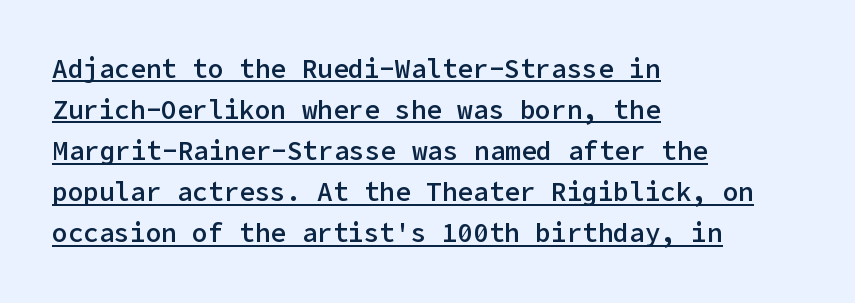
The image shows 26 px text type, upright; set left-aligned, normal line spacing (1.58x), normal letter spacing, underlined.
